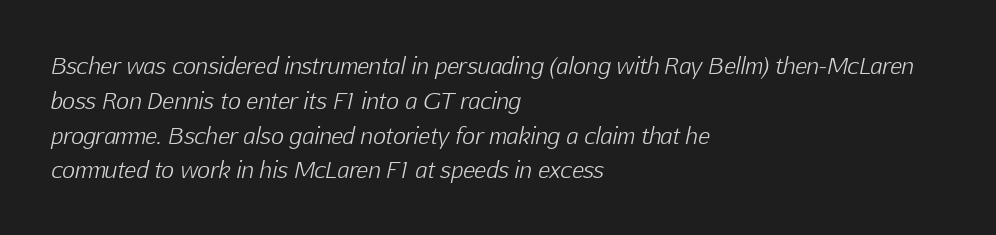
The image shows 22 px text type, italic (leaning right); set left-aligned, normal line spacing (1.58x), normal letter spacing, not underlined.
